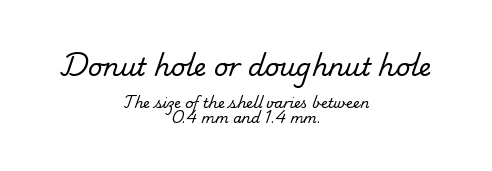
The image shows 25 px text type; set centered, tight line spacing (1.07x), normal letter spacing, not underlined; the first (top) block is 1.79x larger.
